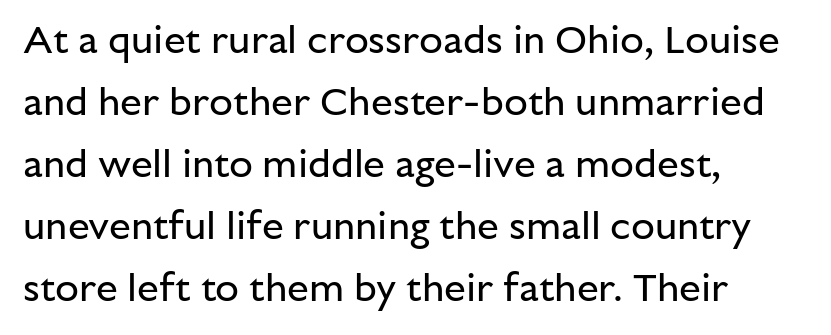
The face used here is a sans, in the tradition of grotesques and geometrics. If you measured baseline to baseline, you'd find a middling distance. Is the letter spacing exaggerated? No — it looks like the ordinary default. The font's upright variant was chosen for this text. Teacher's note: observe the even left margin — that is flush-left alignment. Weight: regular or lighter.
